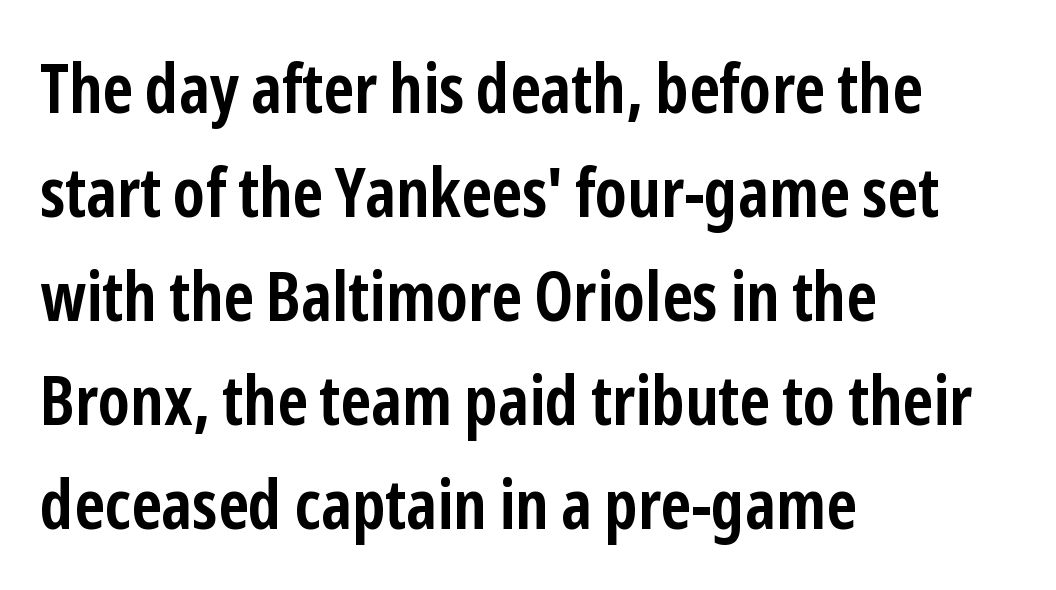
{"serif": "no", "italic": "no", "bold": "yes", "weight": "semibold", "width": "condensed", "stroke_contrast": "low", "x_height": "medium", "monospaced": "no", "underline": "no", "align": "left", "line_spacing": "normal", "line_spacing_ratio": 1.53, "letter_spacing": "normal", "letter_spacing_em": 0.0, "glyph_px": 68}
